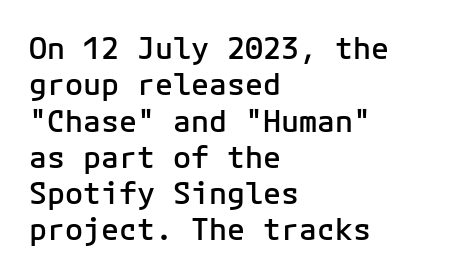
Is the block centered? No — it sits flush against the left margin. Only glyphs here, with clear space below each row. The sample has been set in demibold, a notch under bold. Ascenders rise straight up at ninety degrees.
